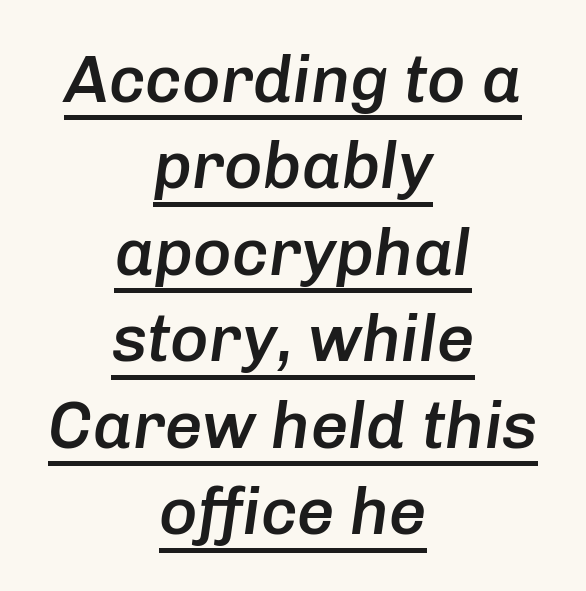
Q: Is the text bold? A: Semi-bold.
Q: Is the text italic (slanted)? A: Yes, it leans right by about 8 degrees.
Q: Is the text underlined? A: Yes.
Q: How is the paragraph aligned? A: Centered.
Q: Is the spacing between letters normal or unusually wide? A: Normal.
Q: Is the spacing between lines tight, normal or loose? A: Normal.
Q: Width (condensed, normal, or wide)? A: Normal.
Q: Stroke contrast? A: Low.
Q: x-height? A: Medium.
Q: Monospaced? A: No.
